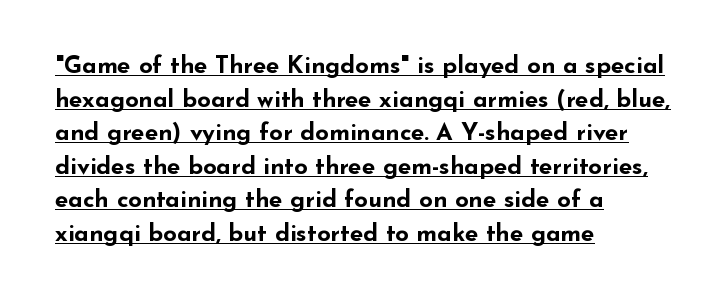
{"italic": "no", "bold": "yes", "underline": "yes", "align": "left", "line_spacing": "normal", "line_spacing_ratio": 1.4, "letter_spacing": "normal", "letter_spacing_em": 0.0, "glyph_px": 24}
